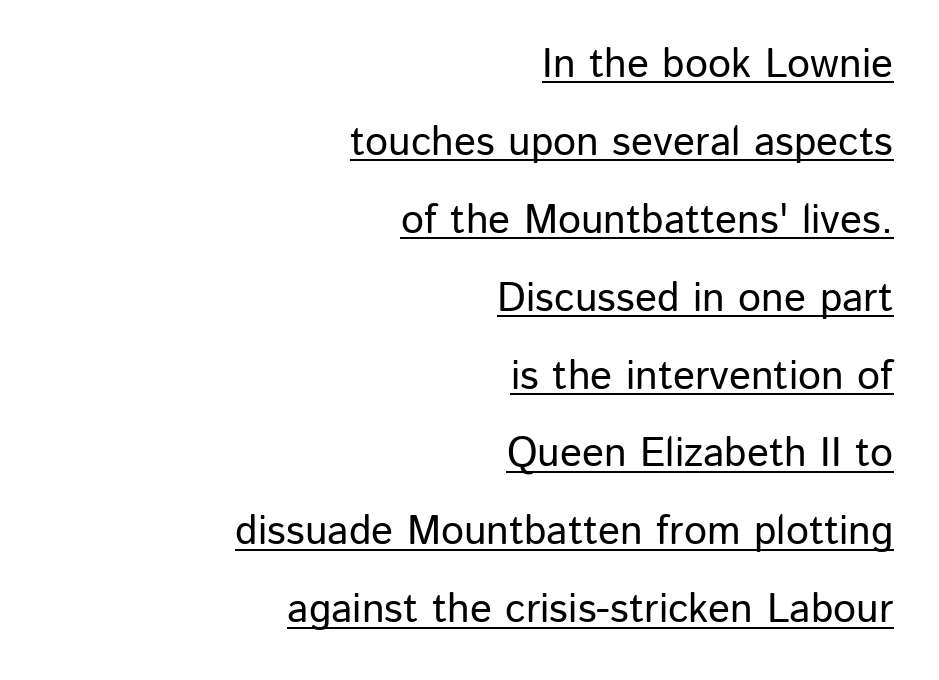
The image shows 41 px sans-serif type, upright; set right-aligned, loose line spacing (1.9x), normal letter spacing, underlined; low stroke contrast and a medium x-height.
